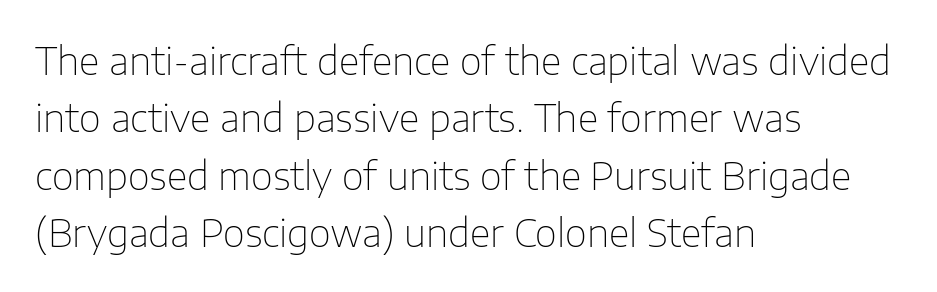
Compared with typical body copy, the letter spacing here is the same. The rendering anchors every line to the left-hand side. The designer went with a sans here, leaving each stem footless. Posture: upright roman. Baseline-to-baseline distance is the conventional proportion of letter height.
